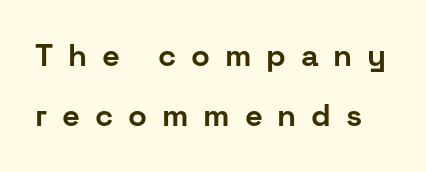
The image shows 31 px bold sans-serif type, upright; set loose line spacing (1.95x), unusually wide letter spacing (+0.48 em), not underlined; low stroke contrast and a medium x-height.
